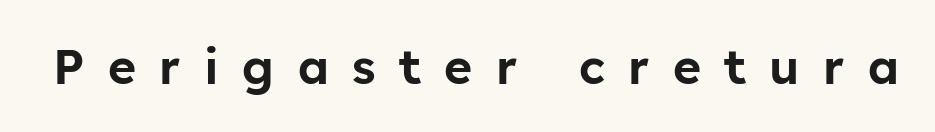
{"serif": "no", "italic": "no", "width": "normal", "stroke_contrast": "low", "x_height": "medium", "monospaced": "no", "underline": "no", "letter_spacing": "wide", "letter_spacing_em": 0.49, "glyph_px": 48}
